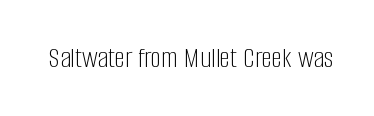
Q: Is the text bold? A: No.
Q: Is the text italic (slanted)? A: No, it is upright.
Q: Is the typeface a serif or a sans-serif typeface? A: Sans-serif.
Q: Is the text underlined? A: No.
Q: Is the spacing between letters normal or unusually wide? A: Normal.
Q: Width (condensed, normal, or wide)? A: Condensed.
Q: Stroke contrast? A: Low.
Q: x-height? A: Large.
Q: Monospaced? A: No.
